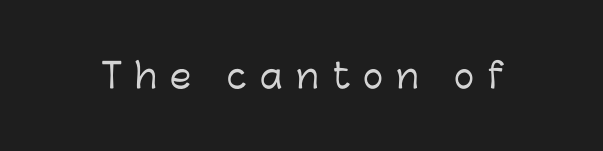
{"serif": "no", "italic": "no", "width": "normal", "stroke_contrast": "low", "x_height": "medium", "monospaced": "no", "underline": "no", "letter_spacing": "wide", "letter_spacing_em": 0.39, "glyph_px": 34}
